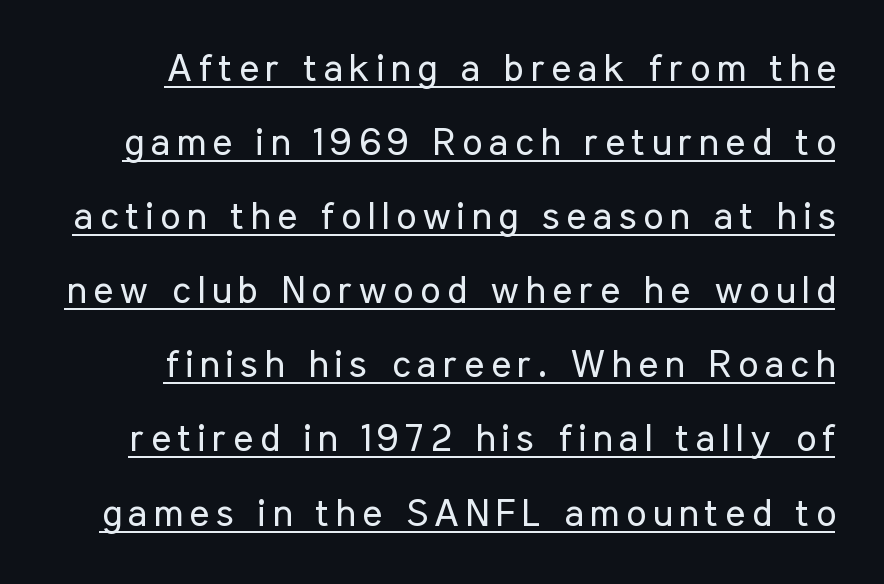
Is there much room between lines? Yes — plenty of vertical air separates them. This sample has the flowing, uneven cadence of proportional lettering. This sample uses an upright cut, with every glyph sitting square on the baseline. Students, observe the line beneath the letters — that is underlining. Is this a heavy cut? Hardly; it is regular or lighter.
